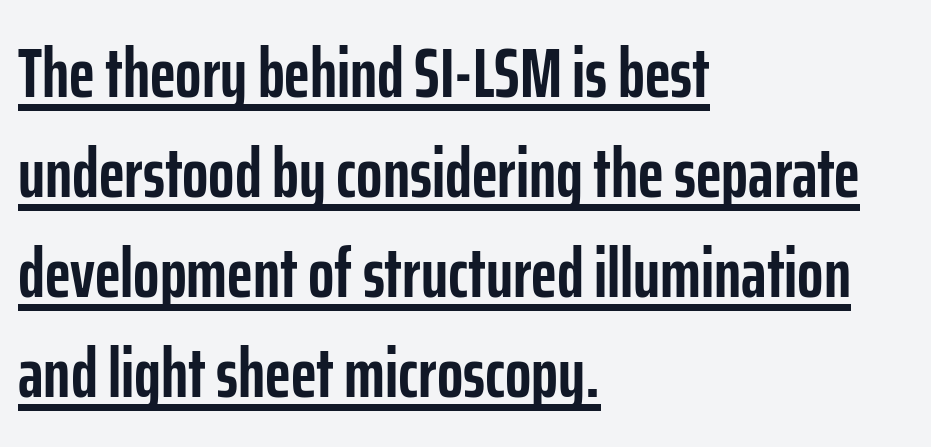
The image shows 69 px semibold, condensed sans-serif type, upright; set left-aligned, normal line spacing (1.45x), normal letter spacing, underlined; low stroke contrast and a medium x-height.
